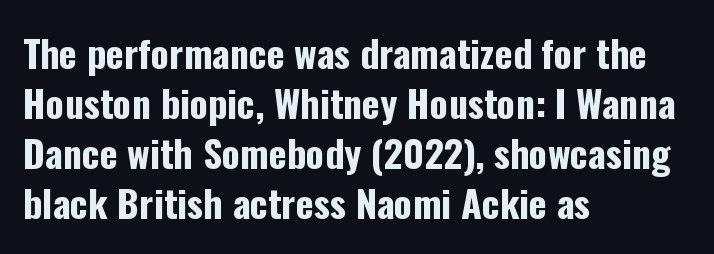
Reading down the column, the eye jumps a familiar distance to each next line. Here the glyphs are tracked normally, forming tight word shapes. As a designer I'd log this as weight 700, bold. Which margin do the lines hug? The left one — the right edge is uneven. If you drew a line through each stem, it would be perfectly vertical. The area under the type is left untouched.
